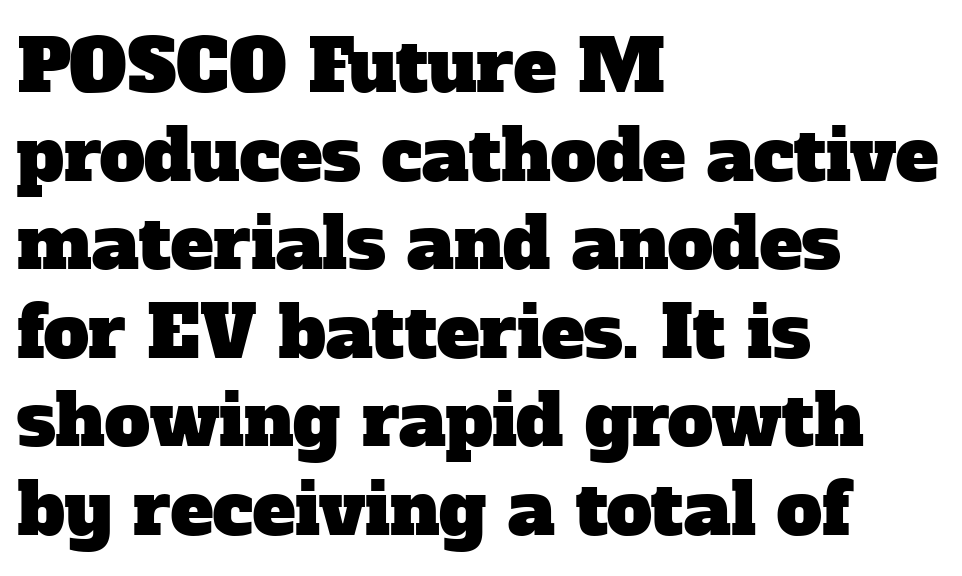
Q: Is the typeface a serif or a sans-serif typeface? A: Serif.
Q: Is the text underlined? A: No.
Q: How is the paragraph aligned? A: Left-aligned.
Q: Is the spacing between letters normal or unusually wide? A: Normal.
Q: Width (condensed, normal, or wide)? A: Normal.
Q: Stroke contrast? A: Low.
Q: x-height? A: Medium.
Q: Monospaced? A: No.
